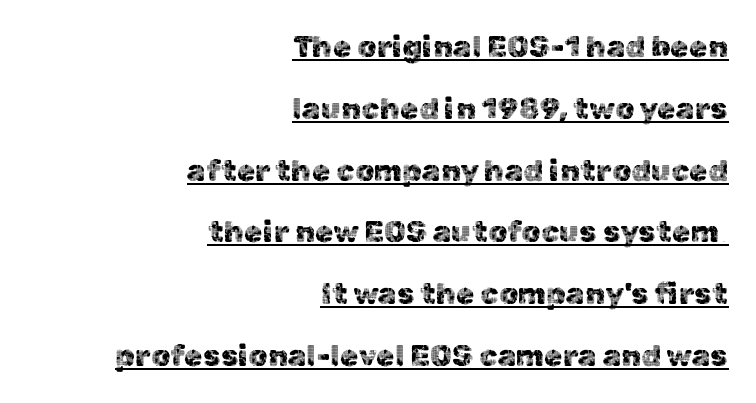
The image shows 30 px sans-serif type, upright; set right-aligned, loose line spacing (2.06x), normal letter spacing, underlined; a medium x-height.
